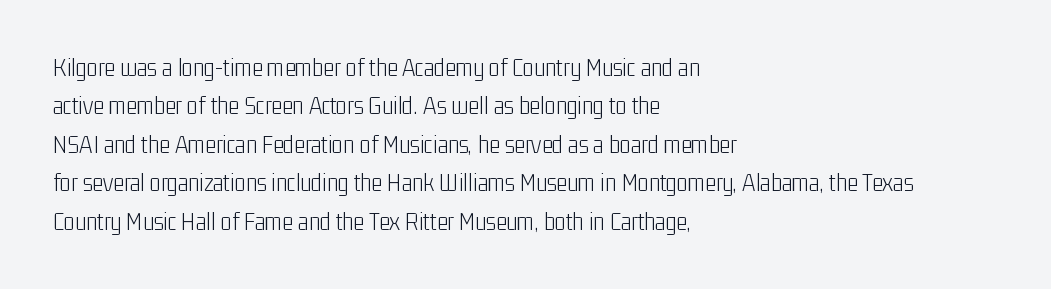
Leftover space on each line is placed entirely after the last word. The font sits on the lighter half of the weight spectrum, regular included. Here the glyphs are tracked normally, forming tight word shapes. Evenly set lines give the paragraph a standard silhouette. The area under the type is left untouched. The letters stand upright; this is a roman face.
